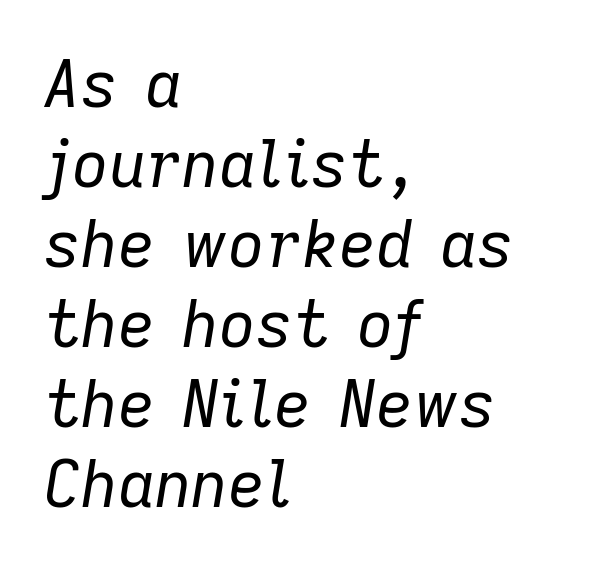
{"italic": "yes", "lean": "right", "slant_degrees": 9, "bold": "no", "weight": "regular", "width": "normal", "stroke_contrast": "low", "x_height": "medium", "monospaced": "no", "underline": "no", "align": "left", "line_spacing": "normal", "line_spacing_ratio": 1.25, "letter_spacing": "normal", "letter_spacing_em": 0.0, "glyph_px": 64}
